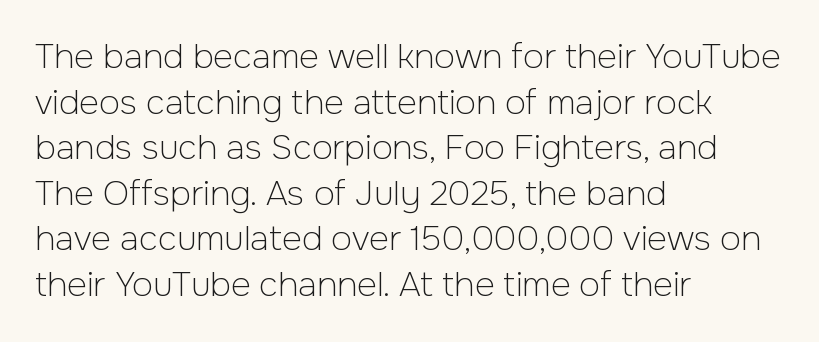
Q: Is the text bold? A: No.
Q: Is the text italic (slanted)? A: No, it is upright.
Q: Is the typeface a serif or a sans-serif typeface? A: Sans-serif.
Q: Is the text underlined? A: No.
Q: How is the paragraph aligned? A: Left-aligned.
Q: Is the spacing between letters normal or unusually wide? A: Normal.
Q: Is the spacing between lines tight, normal or loose? A: Normal.
Q: Width (condensed, normal, or wide)? A: Normal.
Q: Stroke contrast? A: Low.
Q: x-height? A: Medium.
Q: Monospaced? A: No.
